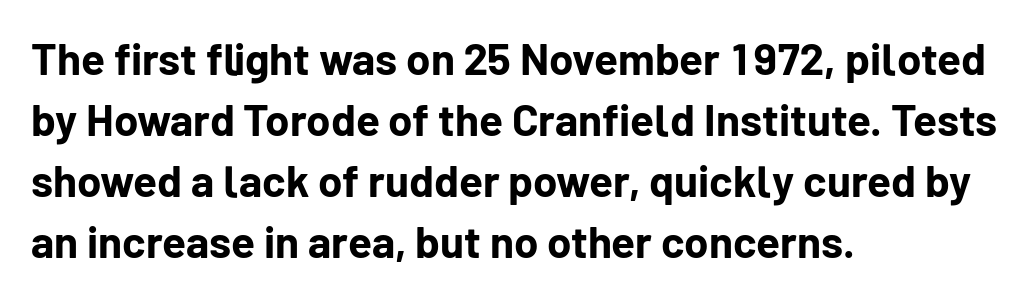
Q: Is the text bold? A: Yes.
Q: Is the text italic (slanted)? A: No, it is upright.
Q: Is the typeface a serif or a sans-serif typeface? A: Sans-serif.
Q: Is the text underlined? A: No.
Q: How is the paragraph aligned? A: Left-aligned.
Q: Is the spacing between letters normal or unusually wide? A: Normal.
Q: Is the spacing between lines tight, normal or loose? A: Normal.
Q: Width (condensed, normal, or wide)? A: Normal.
Q: Stroke contrast? A: Low.
Q: x-height? A: Medium.
Q: Monospaced? A: No.
